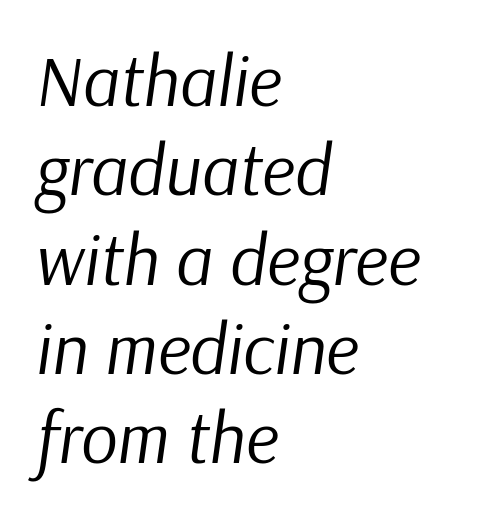
The image shows 72 px regular-weight type, italic (leaning right); set left-aligned, line spacing 1.24x, normal letter spacing, not underlined; low stroke contrast and a medium x-height.
